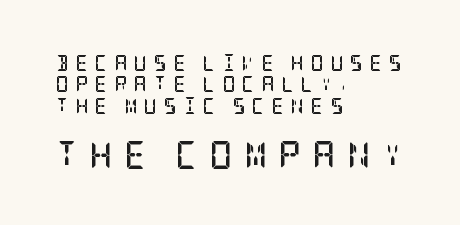
The image shows 28 px semibold, condensed serif type, upright; set left-aligned, normal line spacing (1.33x), unusually wide letter spacing (+0.41 em), not underlined; the second (bottom) block is 1.75x larger; low stroke contrast and a large x-height.
